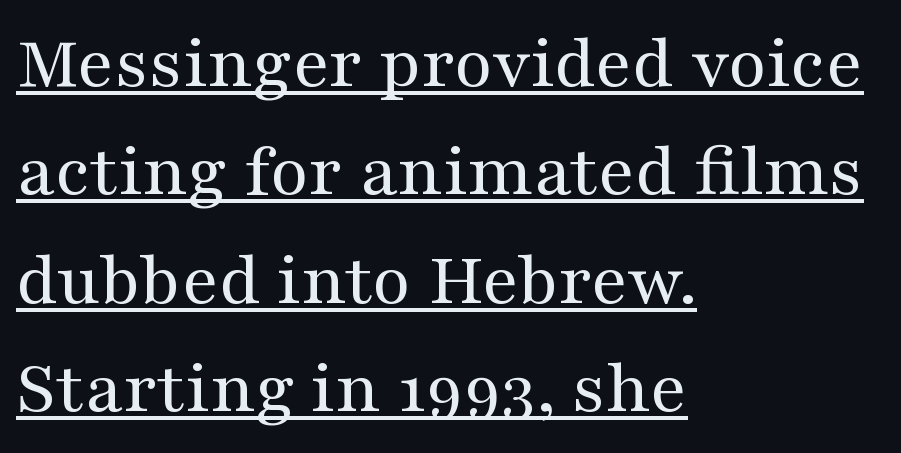
The image shows 78 px regular-weight, wide serif type, upright; set left-aligned, normal line spacing (1.39x), normal letter spacing, underlined; medium stroke contrast and a medium x-height.
